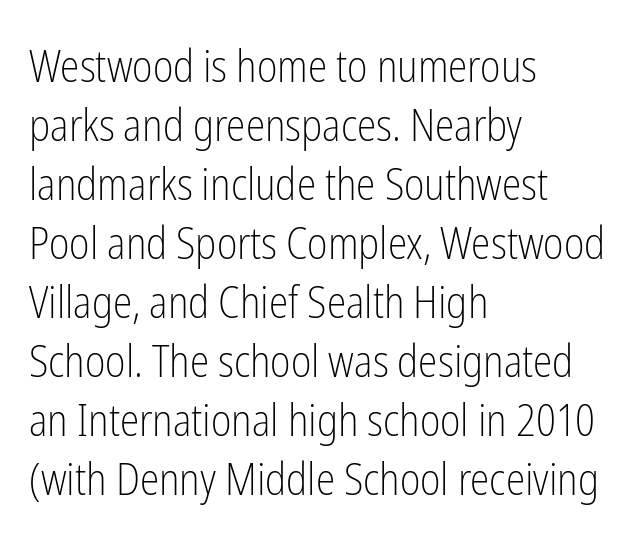
These lines are set flush left with a ragged right edge. The letters carry no serifs — their stems end cleanly without finishing strokes. Here the designer chose a conventional face with non-uniform glyph widths. Characters remain perfectly vertical along every line.
